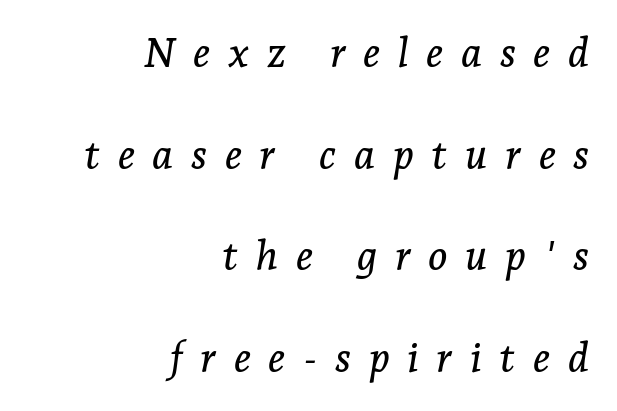
The image shows 41 px serif type, italic (leaning right); set right-aligned, loose line spacing (2.48x), unusually wide letter spacing (+0.43 em), not underlined; low stroke contrast and a medium x-height.
